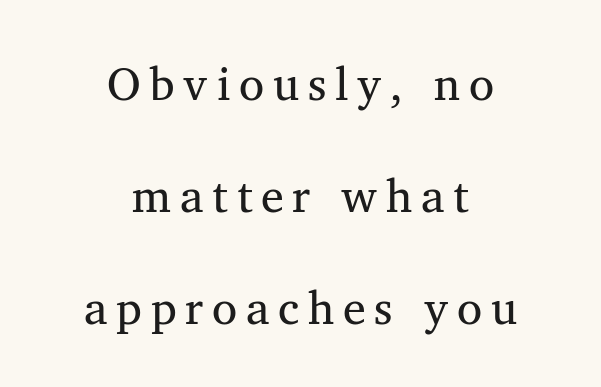
Q: Is the text bold? A: No.
Q: Is the typeface a serif or a sans-serif typeface? A: Serif.
Q: Is the text underlined? A: No.
Q: How is the paragraph aligned? A: Centered.
Q: Is the spacing between lines tight, normal or loose? A: Loose.
Q: Width (condensed, normal, or wide)? A: Normal.
Q: Stroke contrast? A: Medium.
Q: x-height? A: Medium.
Q: Monospaced? A: No.
